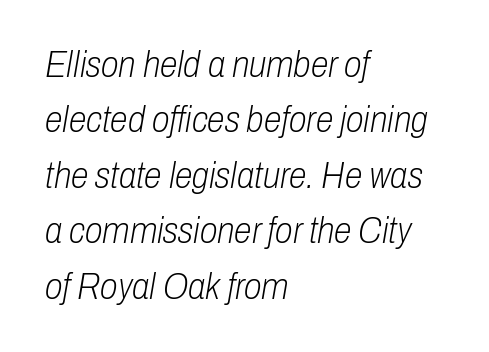
The image shows 36 px light, condensed type, italic (leaning right); set left-aligned, normal line spacing (1.54x), normal letter spacing, not underlined; low stroke contrast and a medium x-height.
